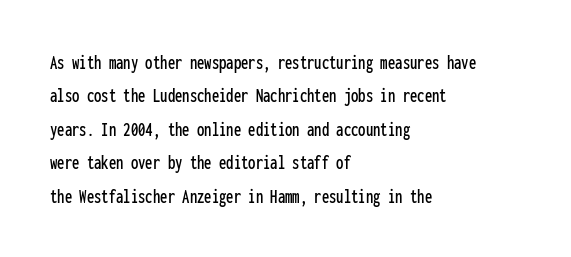
The image shows 21 px text type, upright; set left-aligned, normal line spacing (1.59x), normal letter spacing, not underlined.
